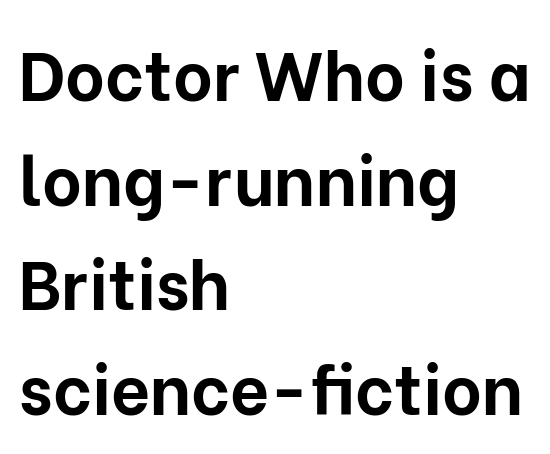
{"serif": "no", "italic": "no", "bold": "yes", "weight": "bold", "width": "normal", "stroke_contrast": "low", "x_height": "medium", "monospaced": "no", "underline": "no", "align": "left", "line_spacing": "normal", "line_spacing_ratio": 1.54, "letter_spacing": "normal", "letter_spacing_em": 0.0, "glyph_px": 68}
